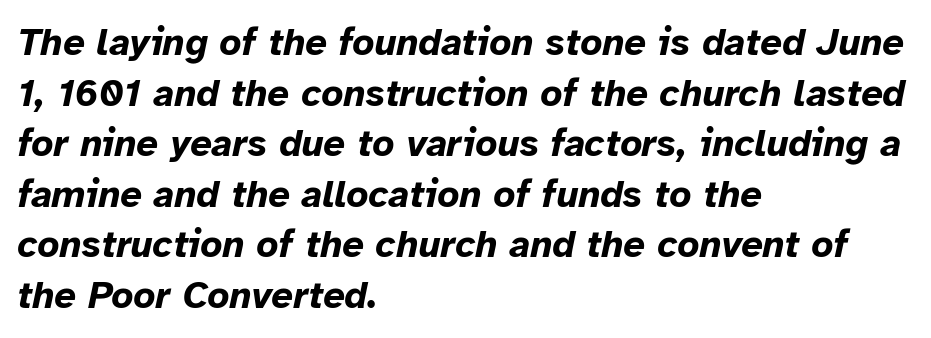
The image shows 38 px bold type, italic (leaning right); set left-aligned, normal line spacing (1.33x), normal letter spacing, not underlined; low stroke contrast and a medium x-height.
